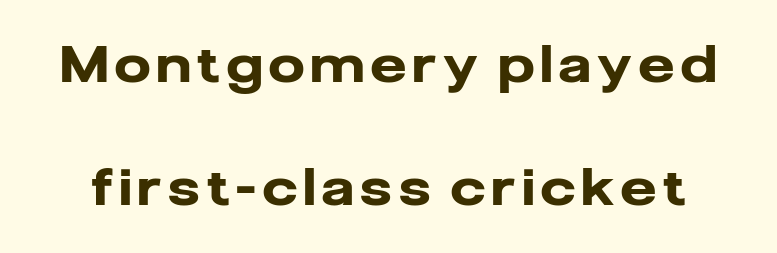
The image shows 50 px heavy sans-serif type, upright; set loose line spacing (2.46x), not underlined; low stroke contrast and a medium x-height.
